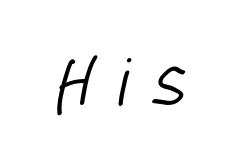
{"serif": "no", "width": "condensed", "stroke_contrast": "low", "x_height": "large", "monospaced": "no", "underline": "no", "letter_spacing": "wide", "letter_spacing_em": 0.43, "glyph_px": 64}
